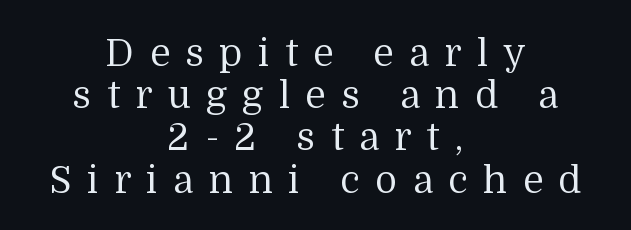
Has an underline been added? It has not. Classification — serif. No heavy texture on the line: the type isn't bold. Short note: letters widely spaced. Is there any slant? The stems are plumb.
